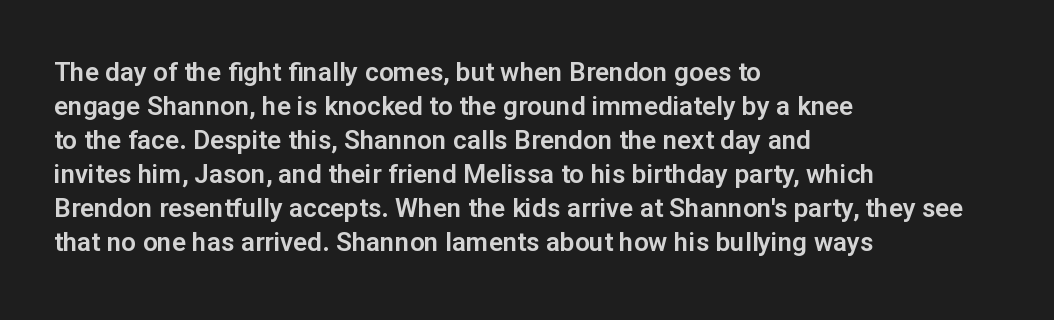
The passage is arranged the way most books set body copy — flush left. This is roman type, the default non-slanted kind. The rows are spaced the way most documents space them. The letterforms sit shoulder to shoulder at normal distance. Honestly, there is no underline to notice here at all.
